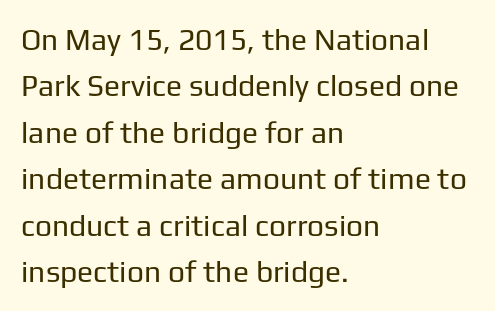
Nope, not italic — everything's standing straight. Alignment: flush left. The area under the type is left untouched. Students, observe: this is what conventionally led text looks like.
